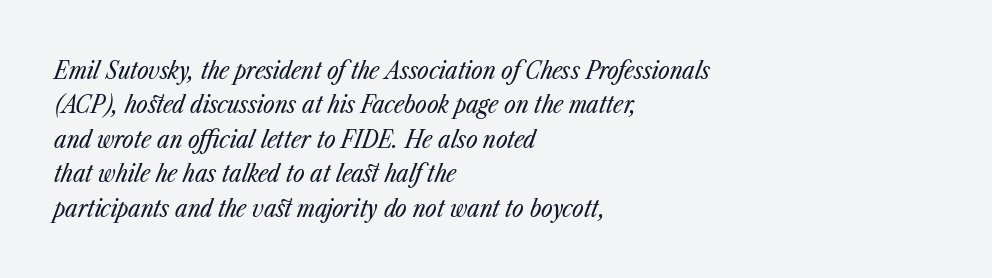
{"italic": "yes", "lean": "right", "slant_degrees": 23, "bold": "no", "underline": "no", "align": "left", "line_spacing": "normal", "line_spacing_ratio": 1.38, "letter_spacing": "normal", "letter_spacing_em": 0.0, "glyph_px": 25}
